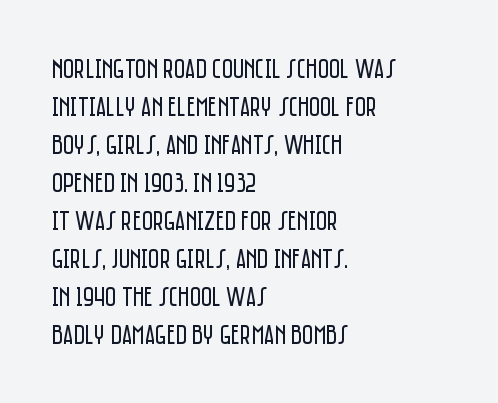
{"italic": "no", "bold": "no", "underline": "no", "align": "left", "line_spacing": "normal", "line_spacing_ratio": 1.41, "letter_spacing": "normal", "letter_spacing_em": 0.0, "glyph_px": 27}
